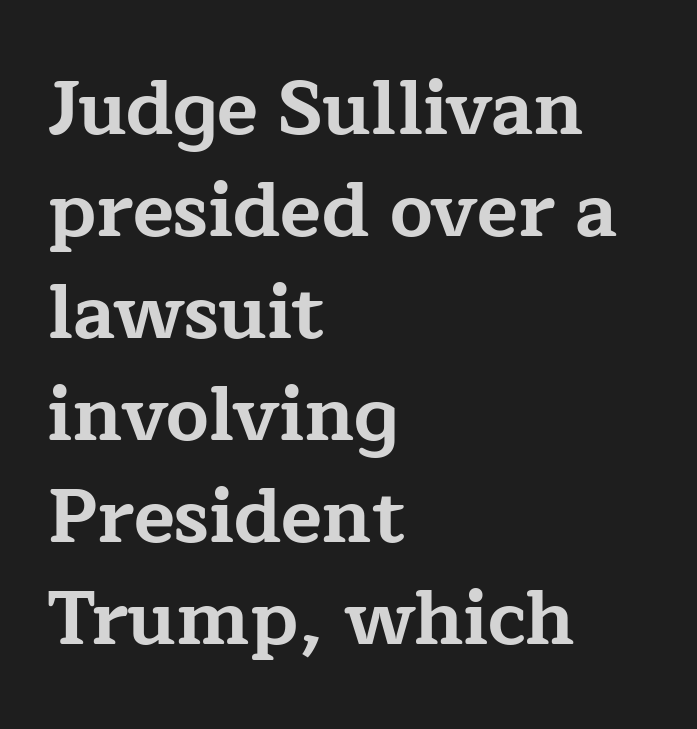
The image shows 75 px bold, wide serif type, upright; set left-aligned, normal line spacing (1.36x), normal letter spacing, not underlined; low stroke contrast and a medium x-height.
